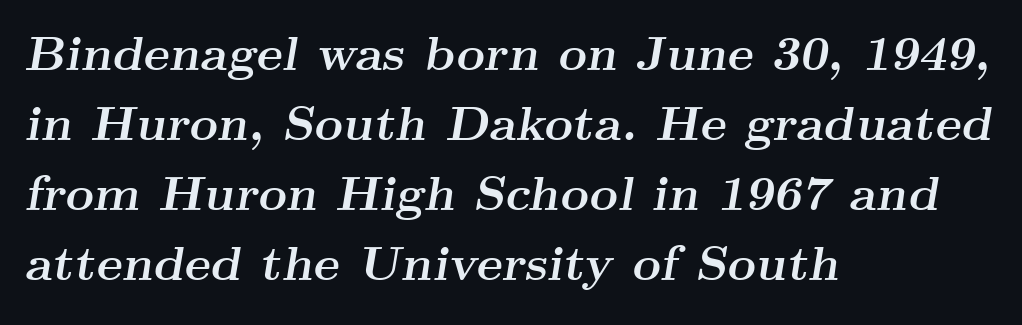
{"serif": "yes", "italic": "yes", "lean": "right", "slant_degrees": 9, "bold": "yes", "weight": "semibold", "width": "wide", "stroke_contrast": "medium", "x_height": "small", "monospaced": "no", "underline": "no", "align": "left", "line_spacing": "normal", "line_spacing_ratio": 1.43, "letter_spacing": "normal", "letter_spacing_em": 0.0, "glyph_px": 49}
